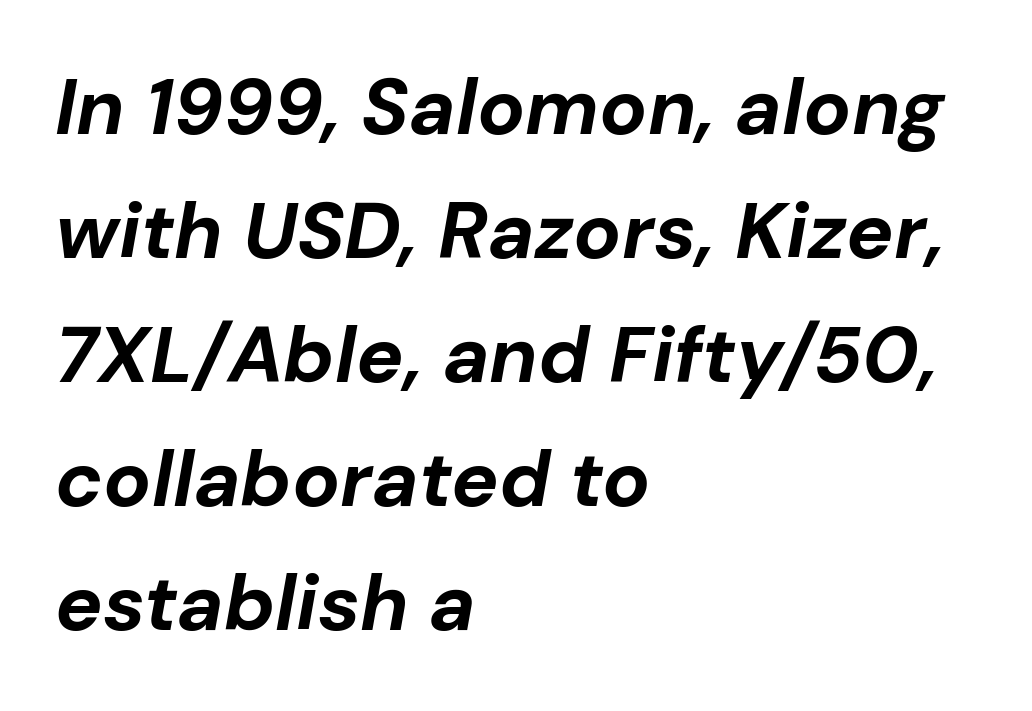
The face used here is proportionally spaced, like ordinary book or web type. The string is rendered with underlining switched off. This rendering uses left alignment, leaving the right contour irregular. Characters are canted at an angle relative to the baseline's perpendicular. Each glyph is drawn with heavy, bold strokes.
